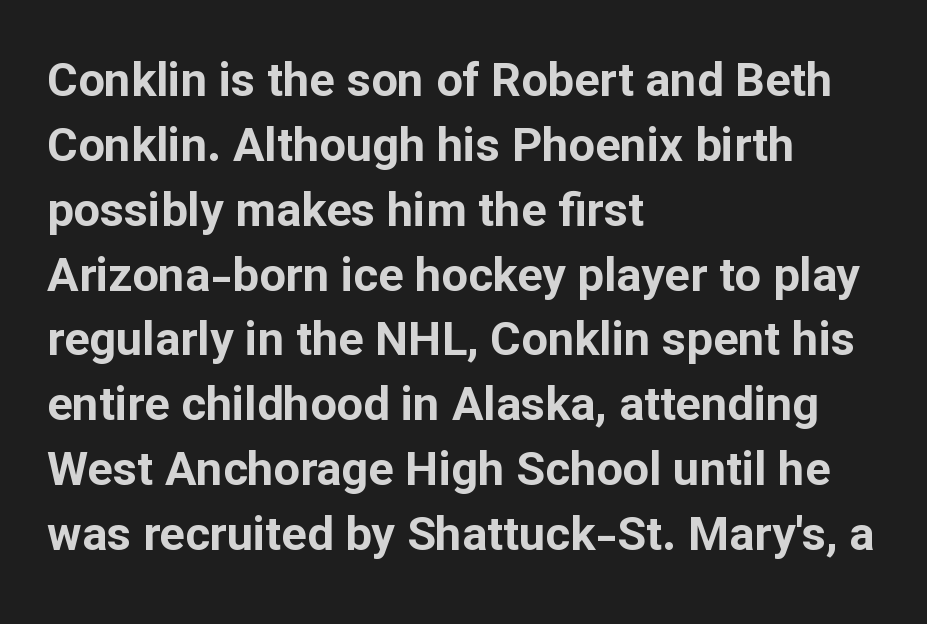
{"serif": "no", "italic": "no", "bold": "yes", "weight": "bold", "width": "normal", "stroke_contrast": "low", "x_height": "medium", "monospaced": "no", "underline": "no", "align": "left", "line_spacing": "normal", "line_spacing_ratio": 1.38, "letter_spacing": "normal", "letter_spacing_em": 0.0, "glyph_px": 47}
